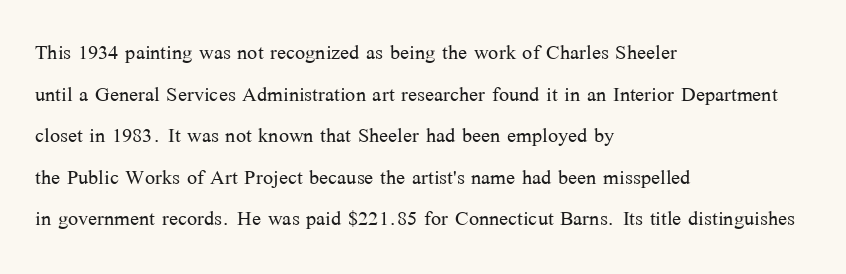
Q: Is the text bold? A: No.
Q: Is the text italic (slanted)? A: No, it is upright.
Q: Is the text underlined? A: No.
Q: How is the paragraph aligned? A: Left-aligned.
Q: Is the spacing between letters normal or unusually wide? A: Normal.
Q: Is the spacing between lines tight, normal or loose? A: Normal.
